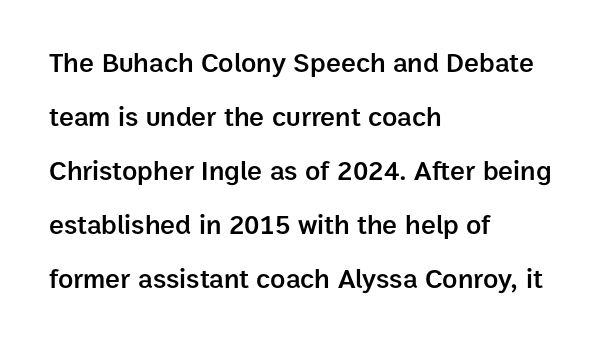
Q: Is the text bold? A: Semi-bold.
Q: Is the text italic (slanted)? A: No, it is upright.
Q: Is the typeface a serif or a sans-serif typeface? A: Sans-serif.
Q: Is the text underlined? A: No.
Q: How is the paragraph aligned? A: Left-aligned.
Q: Is the spacing between letters normal or unusually wide? A: Normal.
Q: Is the spacing between lines tight, normal or loose? A: Loose.
Q: Width (condensed, normal, or wide)? A: Normal.
Q: Stroke contrast? A: Low.
Q: x-height? A: Medium.
Q: Monospaced? A: No.
